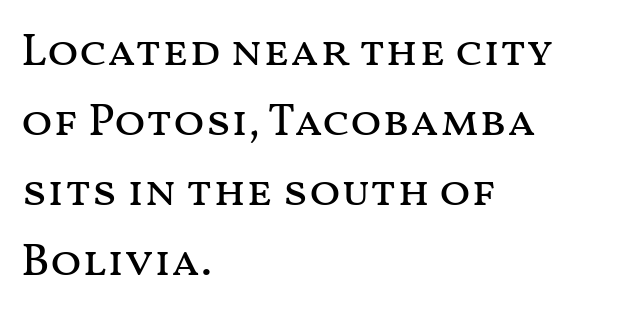
The image shows 46 px regular-weight, wide type, upright; set left-aligned, normal line spacing (1.52x), normal letter spacing, not underlined; medium stroke contrast and a medium x-height.
